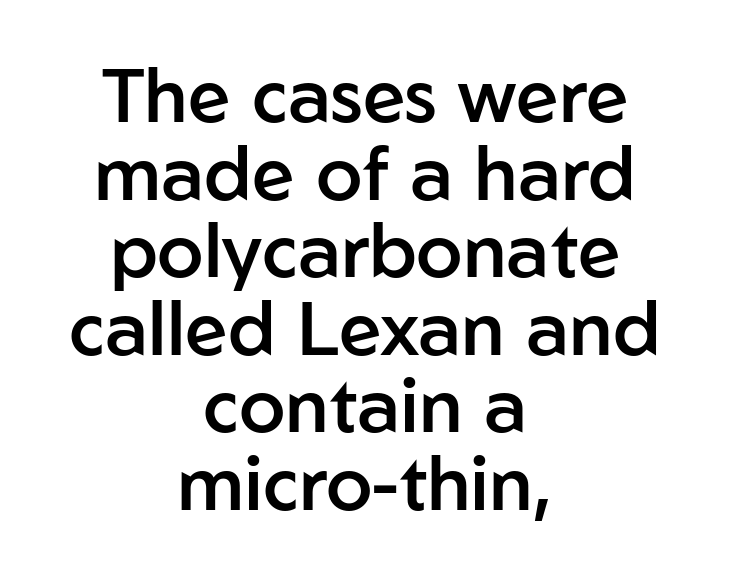
Q: Is the text bold? A: Semi-bold.
Q: Is the text italic (slanted)? A: No, it is upright.
Q: Is the typeface a serif or a sans-serif typeface? A: Sans-serif.
Q: Is the text underlined? A: No.
Q: How is the paragraph aligned? A: Centered.
Q: Is the spacing between letters normal or unusually wide? A: Normal.
Q: Is the spacing between lines tight, normal or loose? A: Tight.
Q: Width (condensed, normal, or wide)? A: Normal.
Q: Stroke contrast? A: Low.
Q: x-height? A: Medium.
Q: Monospaced? A: No.
